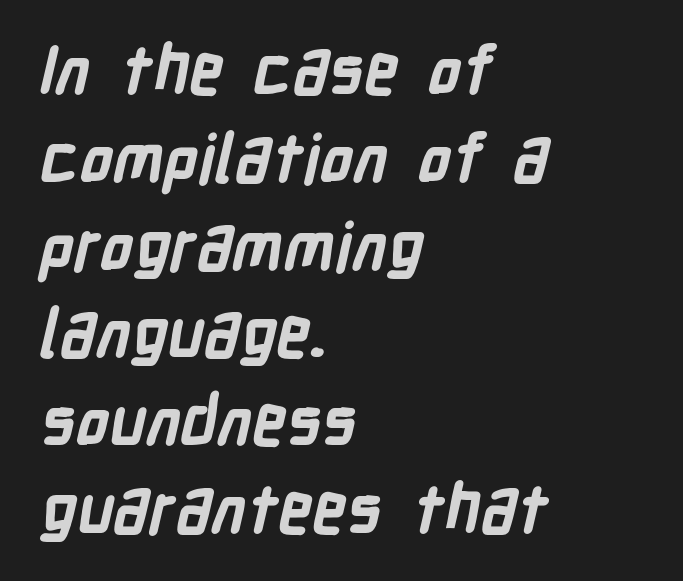
Q: Is the text bold? A: Yes.
Q: Is the typeface a serif or a sans-serif typeface? A: Sans-serif.
Q: Is the text underlined? A: No.
Q: How is the paragraph aligned? A: Left-aligned.
Q: Is the spacing between letters normal or unusually wide? A: Normal.
Q: Is the spacing between lines tight, normal or loose? A: Normal.
Q: Width (condensed, normal, or wide)? A: Condensed.
Q: Stroke contrast? A: Low.
Q: x-height? A: Medium.
Q: Monospaced? A: No.
